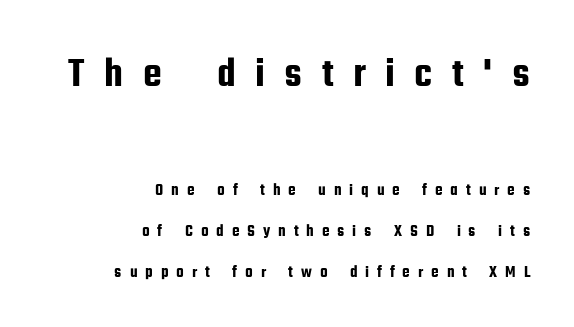
The image shows 42 px condensed sans-serif type, upright; set right-aligned, loose line spacing (2.4x), unusually wide letter spacing (+0.46 em), not underlined; the first (top) block is 2.47x larger; low stroke contrast and a medium x-height.
